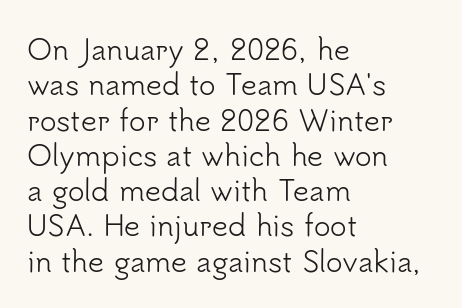
Every character sits straight up, as roman type does. Leading matches the norm, producing a regular column. Do the characters align in a grid? No, the font is proportional. The passage shown is typeset with a sans-serif family. Notice how the passage keeps a crisp vertical edge on the left only. Words appear dense and cohesive because spacing is normal.
